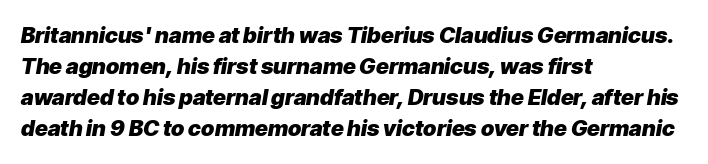
{"italic": "yes", "lean": "right", "slant_degrees": 9, "bold": "yes", "underline": "no", "align": "left", "line_spacing": "normal", "line_spacing_ratio": 1.41, "letter_spacing": "normal", "letter_spacing_em": 0.0, "glyph_px": 22}
